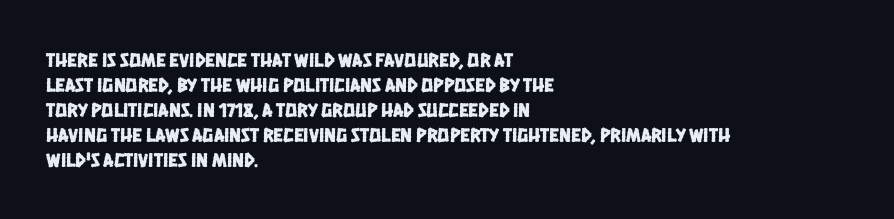
Words float on clear page, feet unadorned. Leftover space on each line is placed entirely after the last word. Short note: letters normally spaced. A normal amount of white space separates one row of letters from the next.
